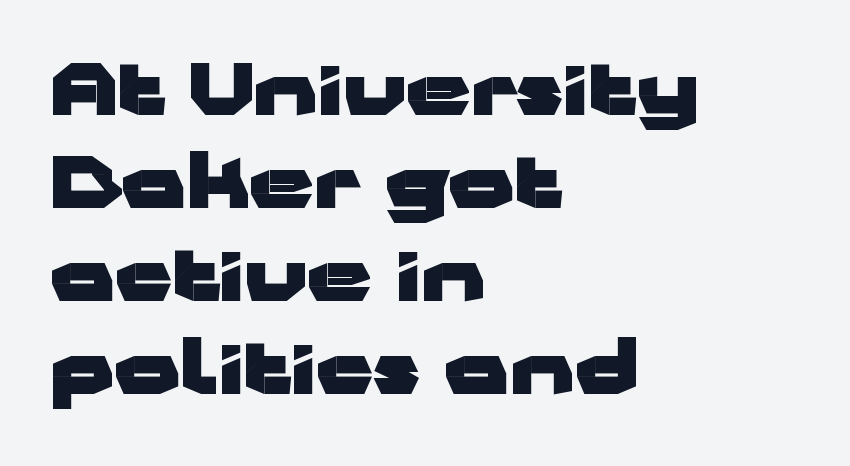
The image shows 72 px heavy, wide sans-serif type, upright; set left-aligned, normal line spacing (1.29x), normal letter spacing, not underlined; low stroke contrast and a medium x-height.
